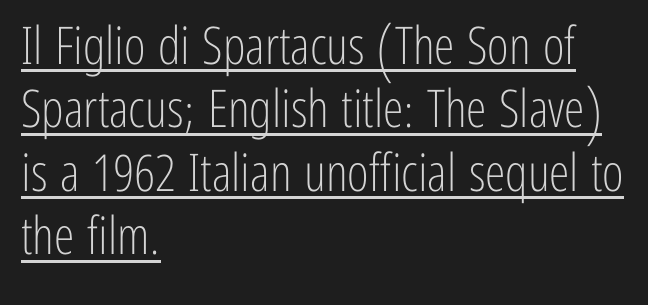
{"serif": "no", "italic": "no", "bold": "no", "weight": "light", "width": "condensed", "stroke_contrast": "low", "x_height": "medium", "monospaced": "no", "underline": "yes", "align": "left", "line_spacing_ratio": 1.22, "letter_spacing": "normal", "letter_spacing_em": 0.0, "glyph_px": 52}
